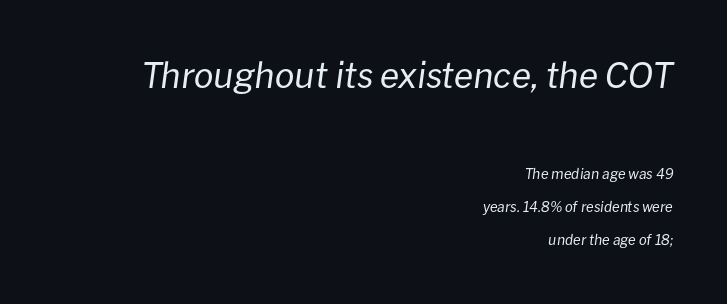
Q: Is the text bold? A: No.
Q: Is the text italic (slanted)? A: Yes, it leans right by about 8 degrees.
Q: Is the text underlined? A: No.
Q: How is the paragraph aligned? A: Right-aligned.
Q: Is the spacing between letters normal or unusually wide? A: Normal.
Q: Is the spacing between lines tight, normal or loose? A: Loose.
Q: Which block of text is set in a larger size, the first (top) or the second (bottom)? A: The first (top) one.
Q: Width (condensed, normal, or wide)? A: Normal.
Q: Stroke contrast? A: Low.
Q: x-height? A: Medium.
Q: Monospaced? A: No.
